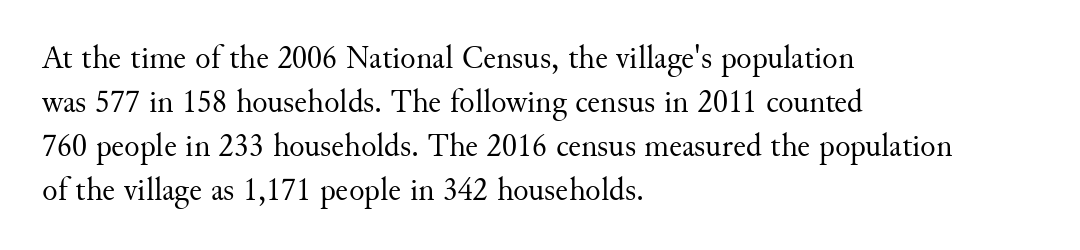
Q: Is the text bold? A: No.
Q: Is the text italic (slanted)? A: No, it is upright.
Q: Is the typeface a serif or a sans-serif typeface? A: Serif.
Q: Is the text underlined? A: No.
Q: How is the paragraph aligned? A: Left-aligned.
Q: Is the spacing between letters normal or unusually wide? A: Normal.
Q: Is the spacing between lines tight, normal or loose? A: Normal.
Q: Width (condensed, normal, or wide)? A: Normal.
Q: Stroke contrast? A: Medium.
Q: x-height? A: Small.
Q: Monospaced? A: No.
